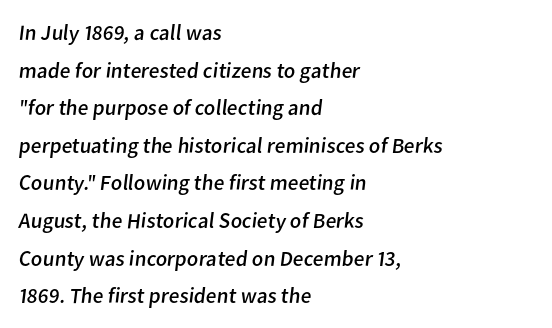
{"bold": "no", "underline": "no", "align": "left", "line_spacing_ratio": 1.71, "letter_spacing": "normal", "letter_spacing_em": 0.0, "glyph_px": 22}
